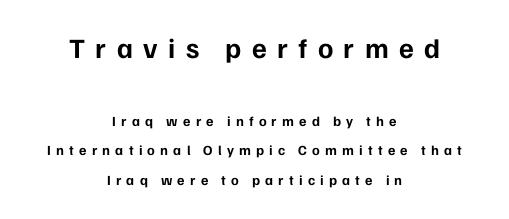
{"serif": "no", "italic": "no", "bold": "yes", "weight": "bold", "width": "normal", "stroke_contrast": "low", "x_height": "medium", "monospaced": "no", "underline": "no", "align": "center", "line_spacing": "loose", "line_spacing_ratio": 2.12, "letter_spacing": "wide", "letter_spacing_em": 0.37, "larger_block": "first", "size_ratio": 2.0, "glyph_px": 28}
